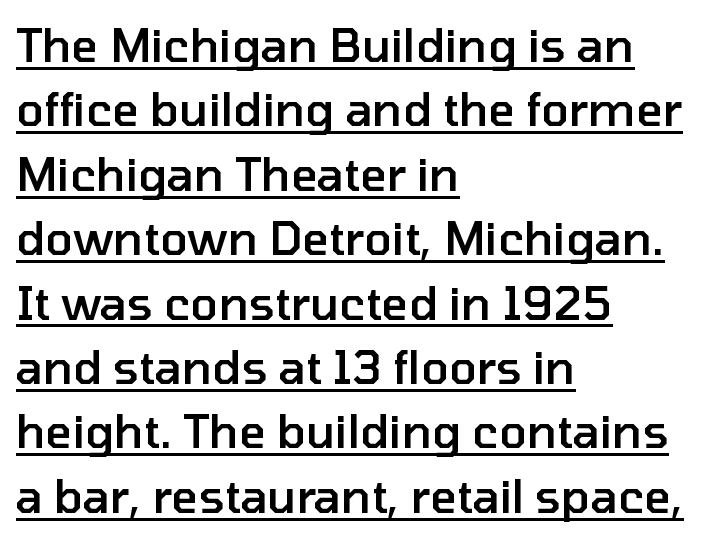
Q: Is the text bold? A: Semi-bold.
Q: Is the text italic (slanted)? A: No, it is upright.
Q: Is the typeface a serif or a sans-serif typeface? A: Sans-serif.
Q: Is the text underlined? A: Yes.
Q: How is the paragraph aligned? A: Left-aligned.
Q: Is the spacing between letters normal or unusually wide? A: Normal.
Q: Is the spacing between lines tight, normal or loose? A: Normal.
Q: Width (condensed, normal, or wide)? A: Normal.
Q: Stroke contrast? A: Low.
Q: x-height? A: Medium.
Q: Monospaced? A: No.
